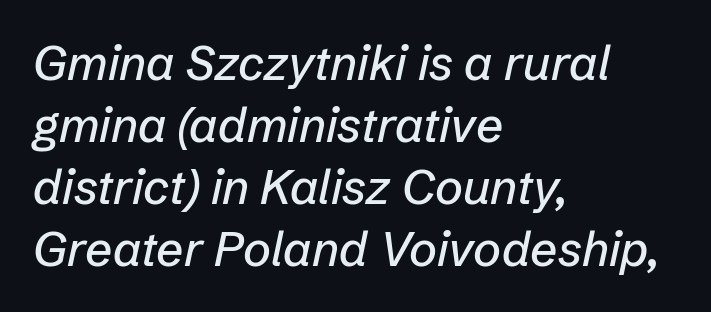
Q: Is the text italic (slanted)? A: Yes, it leans right by about 12 degrees.
Q: Is the text underlined? A: No.
Q: How is the paragraph aligned? A: Left-aligned.
Q: Is the spacing between letters normal or unusually wide? A: Normal.
Q: Is the spacing between lines tight, normal or loose? A: Normal.
Q: Width (condensed, normal, or wide)? A: Normal.
Q: Stroke contrast? A: Low.
Q: x-height? A: Medium.
Q: Monospaced? A: No.
